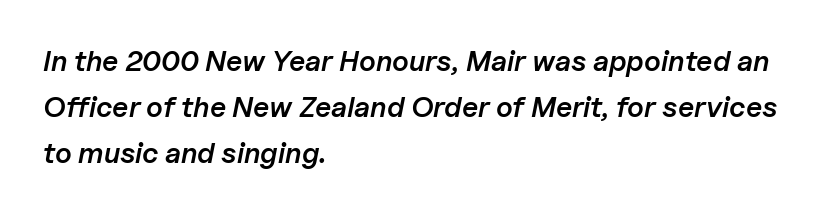
{"italic": "yes", "lean": "right", "slant_degrees": 11, "bold": "semi", "weight": "semibold", "width": "normal", "stroke_contrast": "low", "x_height": "medium", "monospaced": "no", "underline": "no", "align": "left", "line_spacing": "normal", "line_spacing_ratio": 1.58, "letter_spacing": "normal", "letter_spacing_em": 0.0, "glyph_px": 29}
